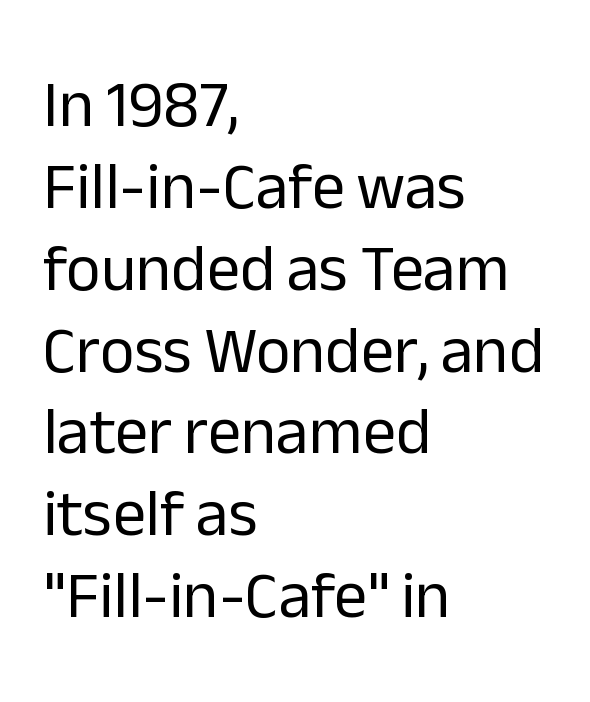
Serifs: no, the terminals of the letterforms are clean. A typesetter would call this proportional, since set widths differ per character. Any mark beneath the type? The region is blank. The gaps between neighbouring characters are ordinary and unremarkable.
